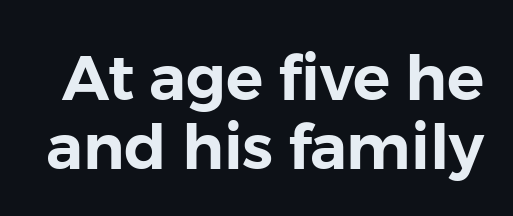
The image shows 62 px sans-serif type, upright; set tight line spacing (1.11x), normal letter spacing, not underlined; low stroke contrast and a medium x-height.
